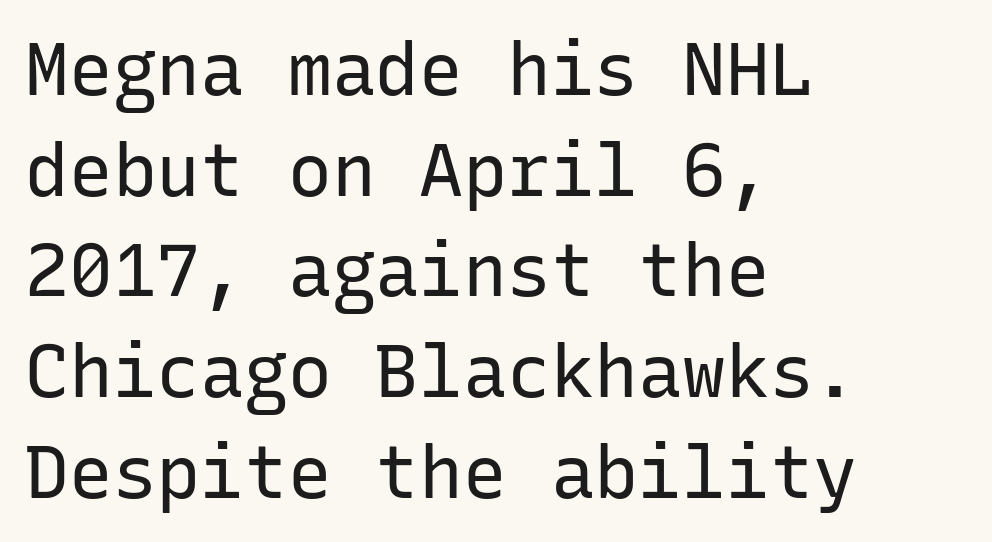
Q: Is the text bold? A: No.
Q: Is the text italic (slanted)? A: No, it is upright.
Q: Is the typeface a serif or a sans-serif typeface? A: Sans-serif.
Q: Is the text underlined? A: No.
Q: How is the paragraph aligned? A: Left-aligned.
Q: Is the spacing between letters normal or unusually wide? A: Normal.
Q: Is the spacing between lines tight, normal or loose? A: Normal.
Q: Width (condensed, normal, or wide)? A: Normal.
Q: Stroke contrast? A: Low.
Q: x-height? A: Medium.
Q: Monospaced? A: Yes.
